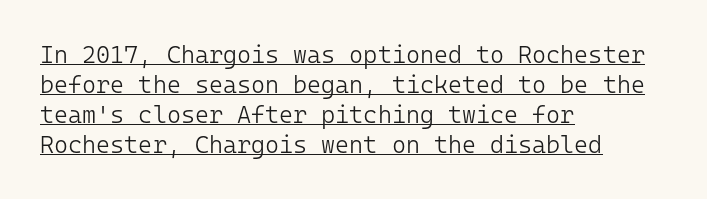
Q: Is the text bold? A: No.
Q: Is the text italic (slanted)? A: No, it is upright.
Q: Is the text underlined? A: Yes.
Q: How is the paragraph aligned? A: Left-aligned.
Q: Is the spacing between letters normal or unusually wide? A: Normal.
Q: Is the spacing between lines tight, normal or loose? A: Normal.
